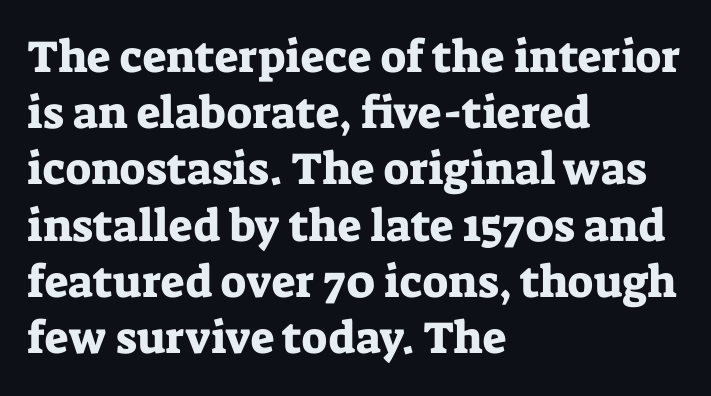
{"serif": "yes", "italic": "no", "width": "normal", "stroke_contrast": "low", "x_height": "medium", "monospaced": "no", "underline": "no", "align": "left", "line_spacing": "normal", "line_spacing_ratio": 1.25, "letter_spacing": "normal", "letter_spacing_em": 0.0, "glyph_px": 45}
